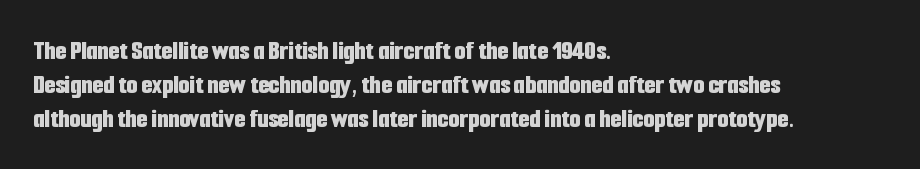
The image shows 28 px bold, condensed sans-serif type, upright; set left-aligned, line spacing 1.21x, normal letter spacing, not underlined; low stroke contrast and a medium x-height.
